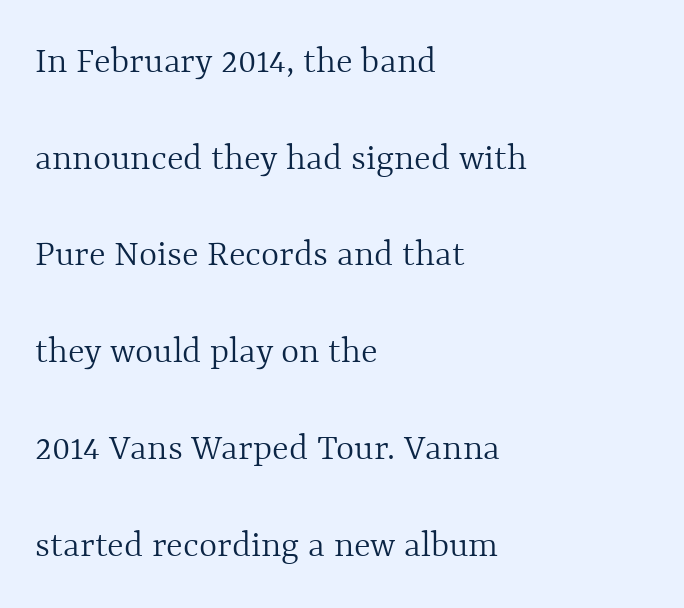
The image shows 39 px light type, upright; set left-aligned, loose line spacing (2.48x), normal letter spacing, not underlined; a medium x-height.
